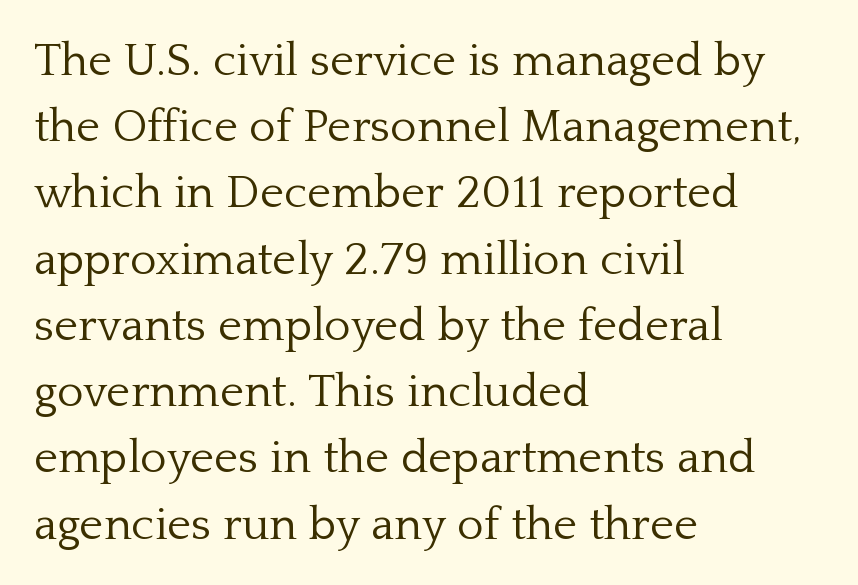
Q: Is the text bold? A: No.
Q: Is the text italic (slanted)? A: No, it is upright.
Q: Is the typeface a serif or a sans-serif typeface? A: Serif.
Q: Is the text underlined? A: No.
Q: How is the paragraph aligned? A: Left-aligned.
Q: Is the spacing between letters normal or unusually wide? A: Normal.
Q: Is the spacing between lines tight, normal or loose? A: Normal.
Q: Width (condensed, normal, or wide)? A: Normal.
Q: Stroke contrast? A: Low.
Q: x-height? A: Medium.
Q: Monospaced? A: No.
